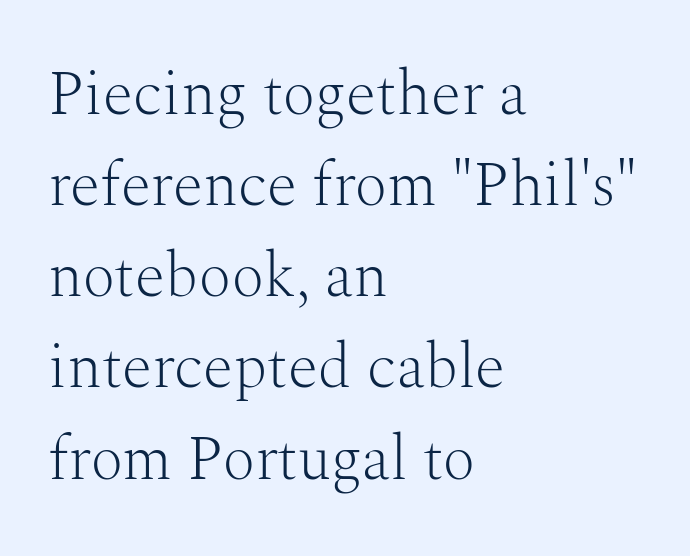
Compared with typical paragraphs, the rows here are spaced about the same. In CSS terms this would be text-align: left. Proportional: the letters do not fall into vertical columns. You can tell it's not italic because the verticals are truly vertical. Glance below the letters and you will spot only blank space.
